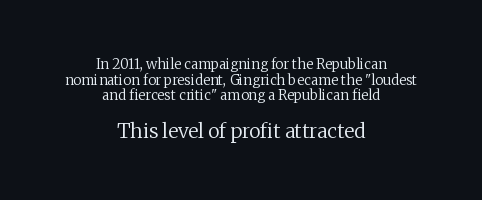
Q: Is the text bold? A: No.
Q: Is the text italic (slanted)? A: No, it is upright.
Q: Is the text underlined? A: No.
Q: How is the paragraph aligned? A: Centered.
Q: Is the spacing between letters normal or unusually wide? A: Normal.
Q: Is the spacing between lines tight, normal or loose? A: Tight.
Q: Which block of text is set in a larger size, the first (top) or the second (bottom)? A: The second (bottom) one.
